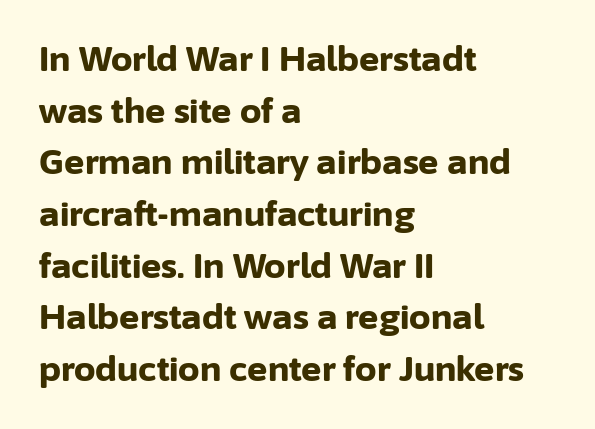
Q: Is the text bold? A: Yes.
Q: Is the text italic (slanted)? A: No, it is upright.
Q: Is the typeface a serif or a sans-serif typeface? A: Sans-serif.
Q: Is the text underlined? A: No.
Q: How is the paragraph aligned? A: Left-aligned.
Q: Is the spacing between letters normal or unusually wide? A: Normal.
Q: Is the spacing between lines tight, normal or loose? A: Normal.
Q: Width (condensed, normal, or wide)? A: Normal.
Q: Stroke contrast? A: Low.
Q: x-height? A: Medium.
Q: Monospaced? A: No.
